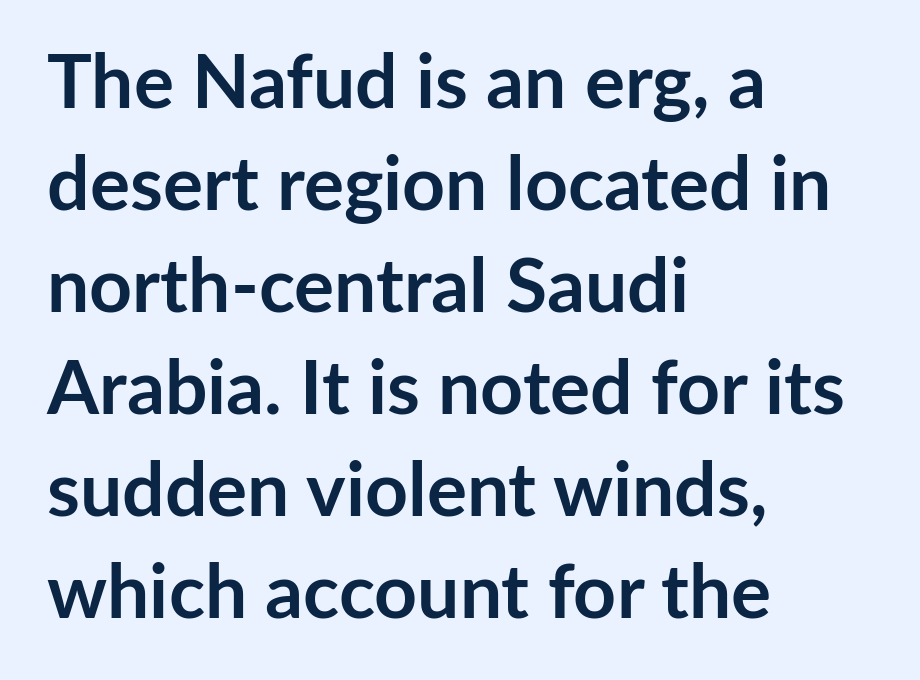
Q: Is the text bold? A: Yes.
Q: Is the text italic (slanted)? A: No, it is upright.
Q: Is the typeface a serif or a sans-serif typeface? A: Sans-serif.
Q: Is the text underlined? A: No.
Q: How is the paragraph aligned? A: Left-aligned.
Q: Is the spacing between letters normal or unusually wide? A: Normal.
Q: Is the spacing between lines tight, normal or loose? A: Normal.
Q: Width (condensed, normal, or wide)? A: Normal.
Q: Stroke contrast? A: Low.
Q: x-height? A: Medium.
Q: Monospaced? A: No.
